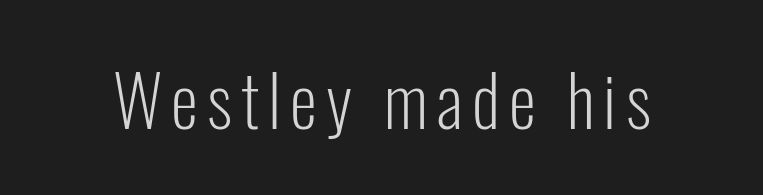
{"serif": "no", "italic": "no", "bold": "no", "weight": "light", "width": "condensed", "stroke_contrast": "low", "x_height": "medium", "monospaced": "no", "underline": "no", "glyph_px": 70}
